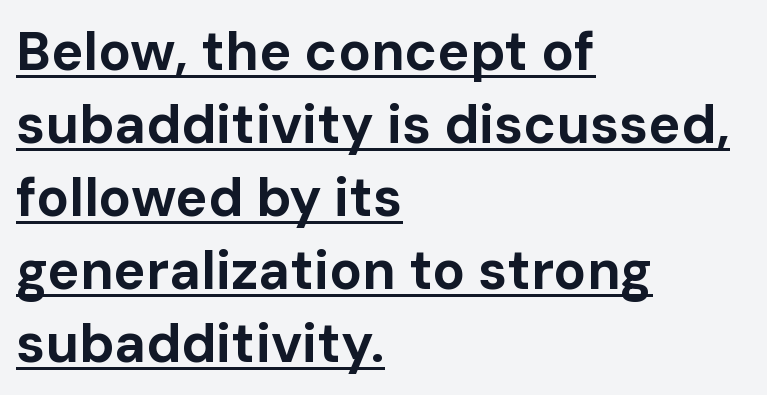
Q: Is the text bold? A: Yes.
Q: Is the text italic (slanted)? A: No, it is upright.
Q: Is the typeface a serif or a sans-serif typeface? A: Sans-serif.
Q: Is the text underlined? A: Yes.
Q: How is the paragraph aligned? A: Left-aligned.
Q: Is the spacing between letters normal or unusually wide? A: Normal.
Q: Is the spacing between lines tight, normal or loose? A: Normal.
Q: Width (condensed, normal, or wide)? A: Normal.
Q: Stroke contrast? A: Low.
Q: x-height? A: Medium.
Q: Monospaced? A: No.
